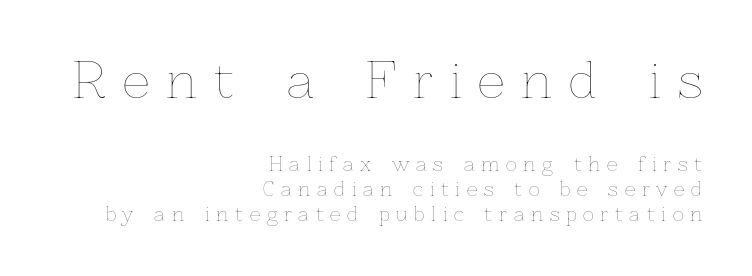
The image shows 48 px thin type, upright; set right-aligned, normal line spacing (1.32x), unusually wide letter spacing (+0.35 em), not underlined; the first (top) block is 2.53x larger; low stroke contrast and a medium x-height.
